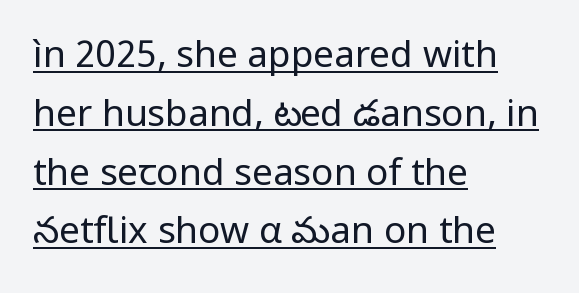
The image shows 37 px regular-weight sans-serif type, upright; set left-aligned, normal line spacing (1.59x), normal letter spacing, underlined; low stroke contrast and a medium x-height.
